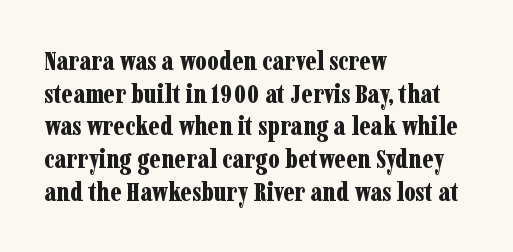
The image shows 27 px bold type, upright; set left-aligned, line spacing 1.21x, normal letter spacing, not underlined.
